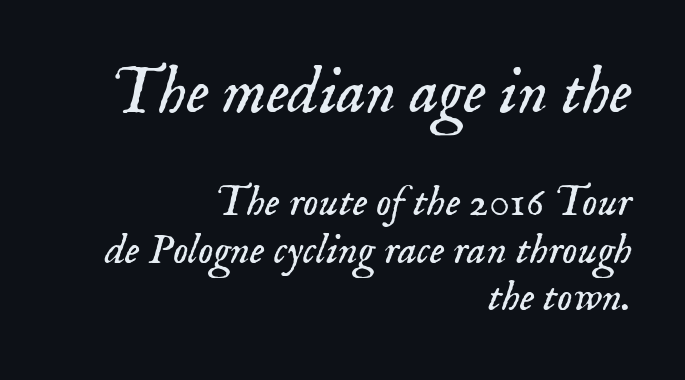
Q: Is the text bold? A: No.
Q: Is the text italic (slanted)? A: Yes, it leans right by about 18 degrees.
Q: Is the typeface a serif or a sans-serif typeface? A: Serif.
Q: Is the text underlined? A: No.
Q: How is the paragraph aligned? A: Right-aligned.
Q: Is the spacing between letters normal or unusually wide? A: Normal.
Q: Is the spacing between lines tight, normal or loose? A: Tight.
Q: Which block of text is set in a larger size, the first (top) or the second (bottom)? A: The first (top) one.
Q: Width (condensed, normal, or wide)? A: Normal.
Q: Stroke contrast? A: Low.
Q: x-height? A: Small.
Q: Monospaced? A: No.
